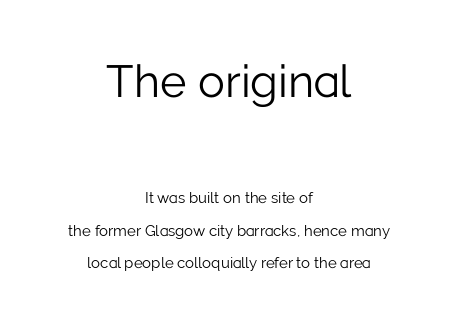
Q: Is the text bold? A: No.
Q: Is the text italic (slanted)? A: No, it is upright.
Q: Is the typeface a serif or a sans-serif typeface? A: Sans-serif.
Q: Is the text underlined? A: No.
Q: How is the paragraph aligned? A: Centered.
Q: Is the spacing between letters normal or unusually wide? A: Normal.
Q: Is the spacing between lines tight, normal or loose? A: Loose.
Q: Which block of text is set in a larger size, the first (top) or the second (bottom)? A: The first (top) one.
Q: Width (condensed, normal, or wide)? A: Normal.
Q: Stroke contrast? A: Low.
Q: x-height? A: Medium.
Q: Monospaced? A: No.
